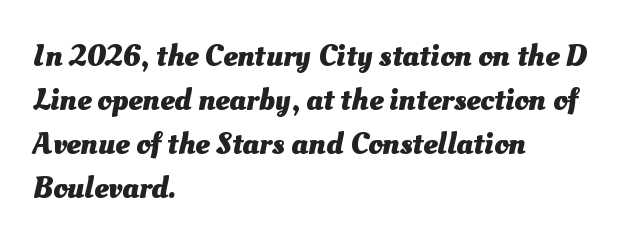
{"bold": "yes", "weight": "heavy", "width": "normal", "stroke_contrast": "medium", "x_height": "small", "monospaced": "no", "underline": "no", "align": "left", "line_spacing": "normal", "line_spacing_ratio": 1.37, "letter_spacing": "normal", "letter_spacing_em": 0.0, "glyph_px": 32}
